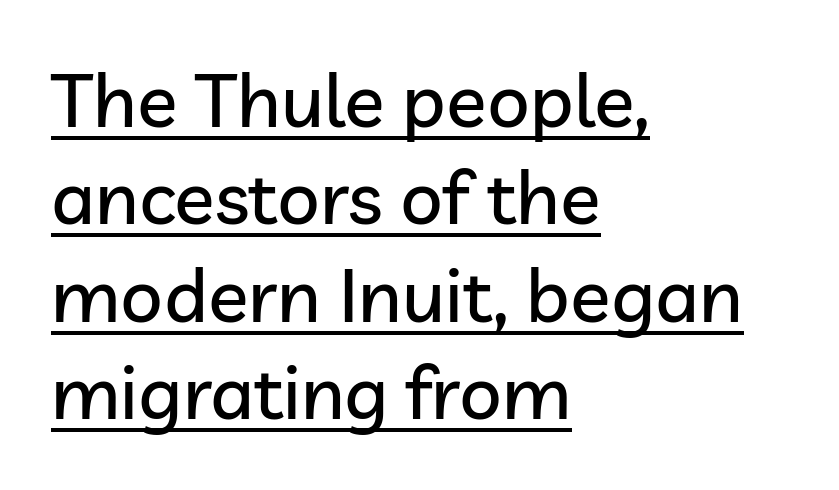
{"serif": "no", "italic": "no", "width": "normal", "stroke_contrast": "low", "x_height": "medium", "monospaced": "no", "underline": "yes", "align": "left", "line_spacing": "normal", "line_spacing_ratio": 1.3, "letter_spacing": "normal", "letter_spacing_em": 0.0, "glyph_px": 75}
